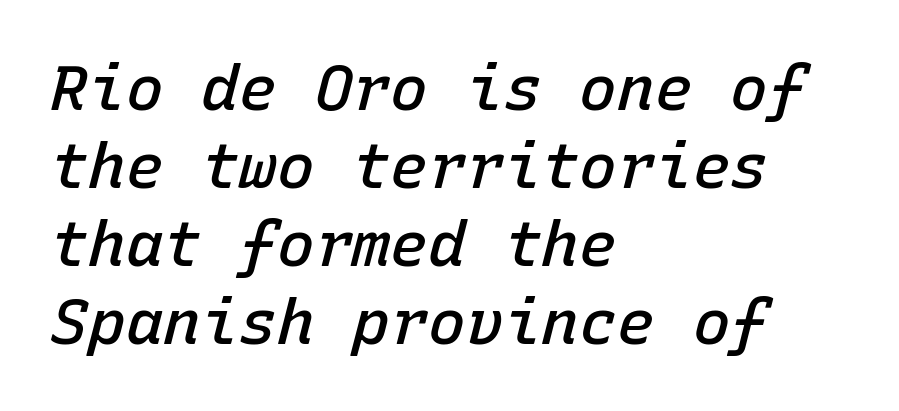
{"italic": "yes", "lean": "right", "slant_degrees": 15, "bold": "semi", "weight": "semibold", "width": "normal", "stroke_contrast": "low", "x_height": "medium", "monospaced": "yes", "underline": "no", "align": "left", "line_spacing_ratio": 1.24, "letter_spacing": "normal", "letter_spacing_em": 0.0, "glyph_px": 63}
